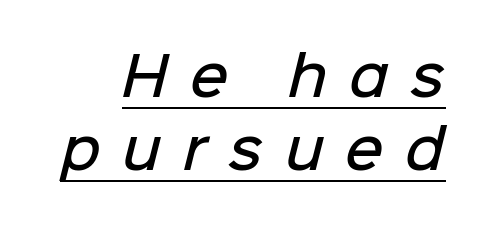
The image shows 53 px semibold sans-serif type; set normal line spacing (1.37x), unusually wide letter spacing (+0.41 em), underlined; low stroke contrast and a medium x-height.
